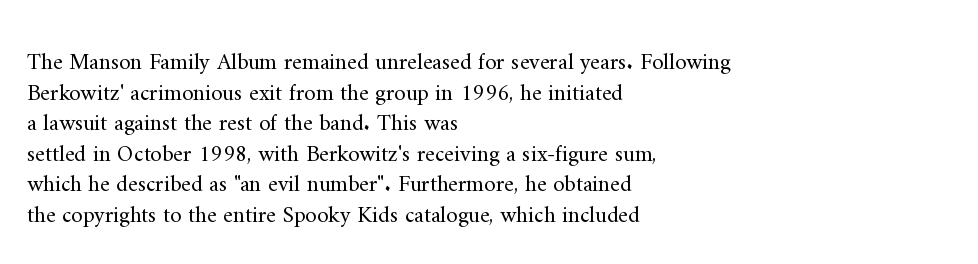
Q: Is the text bold? A: No.
Q: Is the text italic (slanted)? A: No, it is upright.
Q: Is the text underlined? A: No.
Q: How is the paragraph aligned? A: Left-aligned.
Q: Is the spacing between letters normal or unusually wide? A: Normal.
Q: Is the spacing between lines tight, normal or loose? A: Normal.
